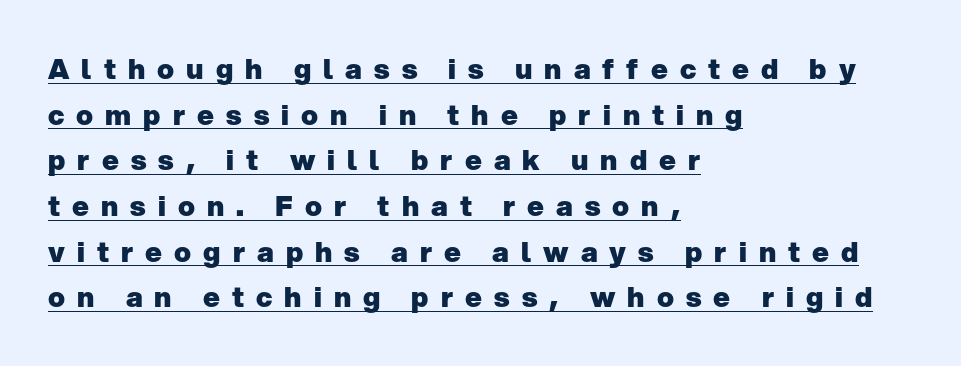
{"serif": "no", "italic": "no", "bold": "yes", "weight": "heavy", "width": "normal", "stroke_contrast": "low", "x_height": "medium", "monospaced": "no", "underline": "yes", "align": "left", "line_spacing": "normal", "line_spacing_ratio": 1.63, "letter_spacing": "wide", "letter_spacing_em": 0.43, "glyph_px": 28}
